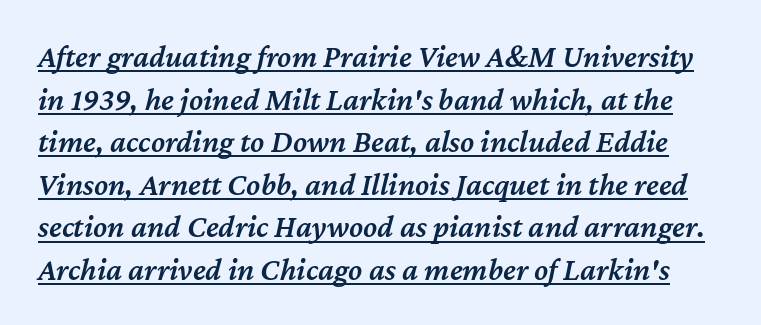
Q: Is the text bold? A: Semi-bold.
Q: Is the text italic (slanted)? A: Yes, it leans right by about 12 degrees.
Q: Is the text underlined? A: Yes.
Q: Is the spacing between letters normal or unusually wide? A: Normal.
Q: Is the spacing between lines tight, normal or loose? A: Normal.
Q: Width (condensed, normal, or wide)? A: Normal.
Q: Stroke contrast? A: Medium.
Q: x-height? A: Medium.
Q: Monospaced? A: No.
